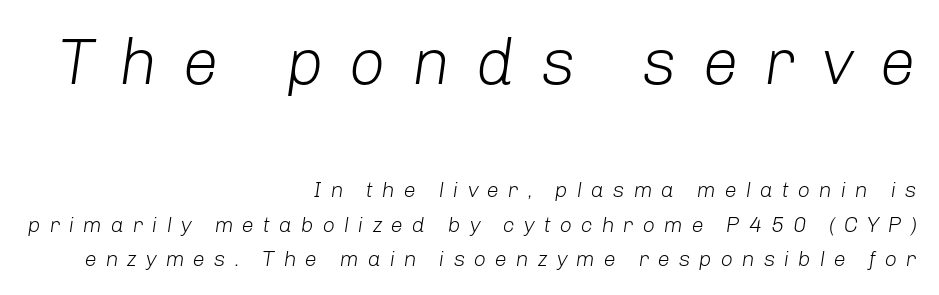
The typesetting does not lean heavy: it is not bold. Lines of text with bare space underneath. You could not count columns in this text — the font is proportionally spaced. The font's italic variant was chosen for this text. This block has exactly the height ordinary leading produces.
